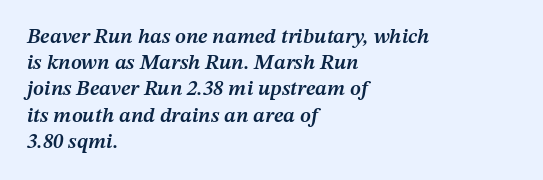
{"italic": "yes", "lean": "right", "slant_degrees": 12, "bold": "semi", "underline": "no", "align": "left", "line_spacing": "normal", "line_spacing_ratio": 1.25, "letter_spacing": "normal", "letter_spacing_em": 0.0, "glyph_px": 21}
